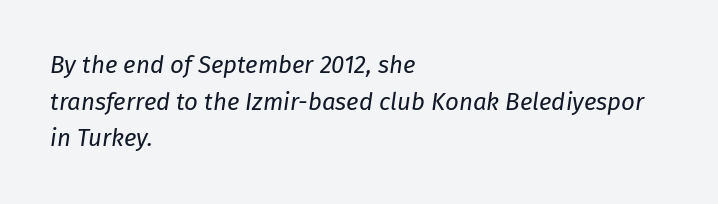
Q: Is the text bold? A: No.
Q: Is the text italic (slanted)? A: Yes, it leans right by about 8 degrees.
Q: Is the text underlined? A: No.
Q: How is the paragraph aligned? A: Left-aligned.
Q: Is the spacing between letters normal or unusually wide? A: Normal.
Q: Is the spacing between lines tight, normal or loose? A: Normal.
